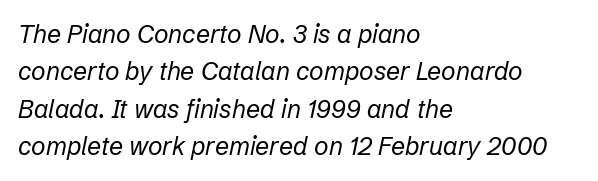
Q: Is the text bold? A: No.
Q: Is the text italic (slanted)? A: Yes, it leans right by about 12 degrees.
Q: Is the text underlined? A: No.
Q: How is the paragraph aligned? A: Left-aligned.
Q: Is the spacing between letters normal or unusually wide? A: Normal.
Q: Is the spacing between lines tight, normal or loose? A: Normal.
